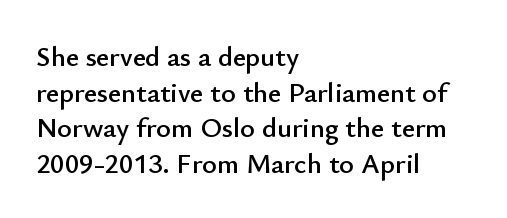
Q: Is the text italic (slanted)? A: No, it is upright.
Q: Is the typeface a serif or a sans-serif typeface? A: Sans-serif.
Q: Is the text underlined? A: No.
Q: How is the paragraph aligned? A: Left-aligned.
Q: Is the spacing between letters normal or unusually wide? A: Normal.
Q: Is the spacing between lines tight, normal or loose? A: Normal.
Q: Width (condensed, normal, or wide)? A: Normal.
Q: Stroke contrast? A: Low.
Q: x-height? A: Small.
Q: Monospaced? A: No.
